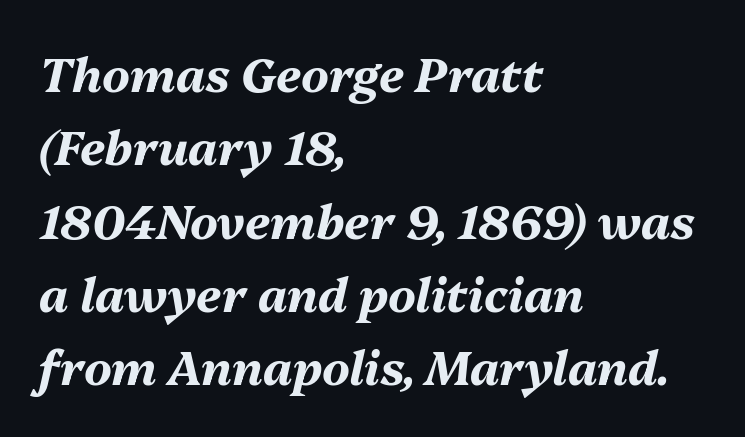
{"italic": "yes", "lean": "right", "slant_degrees": 13, "bold": "yes", "weight": "bold", "width": "normal", "stroke_contrast": "medium", "x_height": "medium", "monospaced": "no", "underline": "no", "align": "left", "line_spacing": "normal", "line_spacing_ratio": 1.56, "letter_spacing": "normal", "letter_spacing_em": 0.0, "glyph_px": 47}
